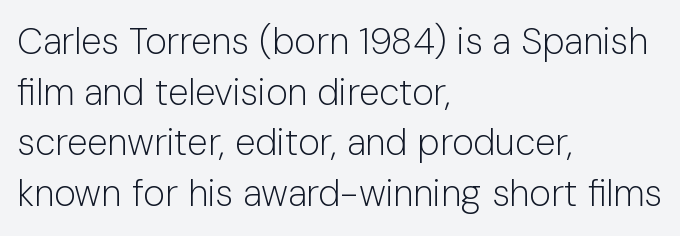
{"serif": "no", "italic": "no", "bold": "no", "weight": "light", "width": "normal", "stroke_contrast": "low", "x_height": "medium", "monospaced": "no", "underline": "no", "align": "left", "line_spacing": "normal", "line_spacing_ratio": 1.37, "letter_spacing": "normal", "letter_spacing_em": 0.0, "glyph_px": 37}
